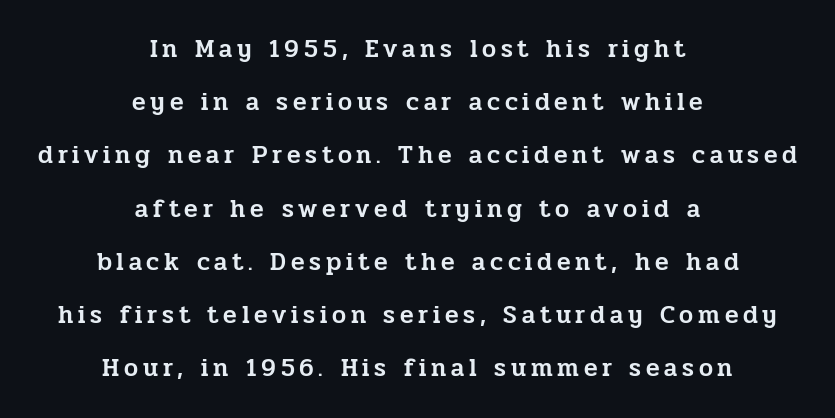
The image shows 25 px text type, upright; set centered, loose line spacing (2.13x), not underlined.
